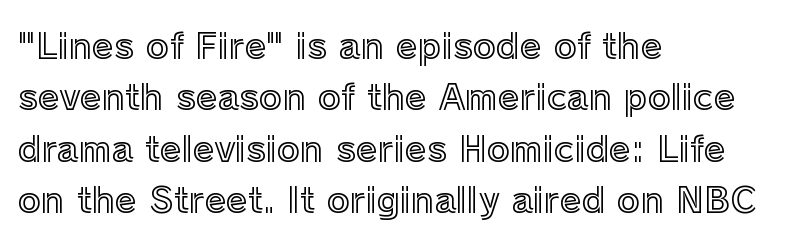
{"italic": "no", "width": "normal", "x_height": "medium", "monospaced": "no", "underline": "no", "align": "left", "line_spacing": "normal", "line_spacing_ratio": 1.47, "letter_spacing": "normal", "letter_spacing_em": 0.0, "glyph_px": 35}
